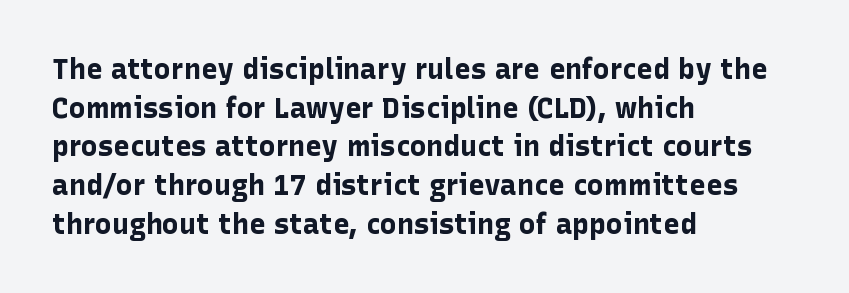
Q: Is the text bold? A: Yes.
Q: Is the text italic (slanted)? A: No, it is upright.
Q: Is the typeface a serif or a sans-serif typeface? A: Sans-serif.
Q: Is the text underlined? A: No.
Q: How is the paragraph aligned? A: Left-aligned.
Q: Is the spacing between letters normal or unusually wide? A: Normal.
Q: Is the spacing between lines tight, normal or loose? A: Normal.
Q: Width (condensed, normal, or wide)? A: Normal.
Q: Stroke contrast? A: Low.
Q: x-height? A: Medium.
Q: Monospaced? A: No.
